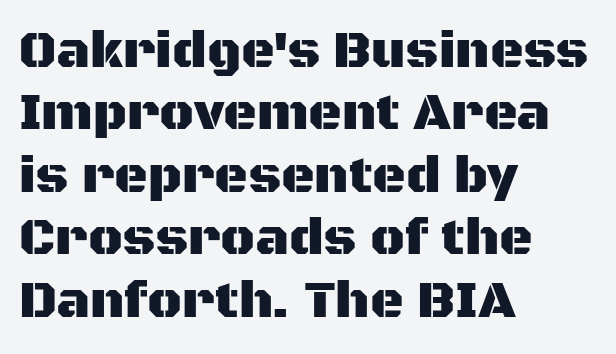
The type family on display is of the sans-serif kind. Horizontally, the lines are justified to the leading edge only. Tracking value appears to be zero — textbook default spacing. The rendering uses natural spacing where letterforms have individual widths. The passage shown is not underscored anywhere.
